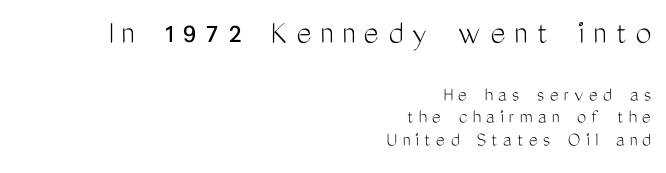
The image shows 36 px light, condensed sans-serif type, upright; set right-aligned, tight line spacing (1.08x), unusually wide letter spacing (+0.25 em), not underlined; the first (top) block is 1.71x larger; medium stroke contrast and a medium x-height.
